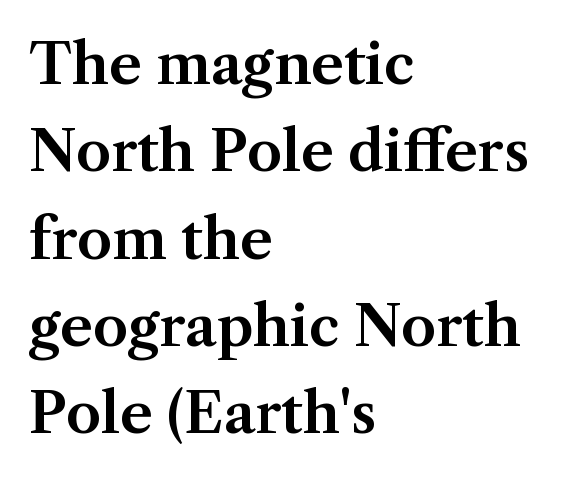
Q: Is the text italic (slanted)? A: No, it is upright.
Q: Is the typeface a serif or a sans-serif typeface? A: Serif.
Q: Is the text underlined? A: No.
Q: How is the paragraph aligned? A: Left-aligned.
Q: Is the spacing between letters normal or unusually wide? A: Normal.
Q: Is the spacing between lines tight, normal or loose? A: Normal.
Q: Width (condensed, normal, or wide)? A: Normal.
Q: Stroke contrast? A: Medium.
Q: x-height? A: Medium.
Q: Monospaced? A: No.
